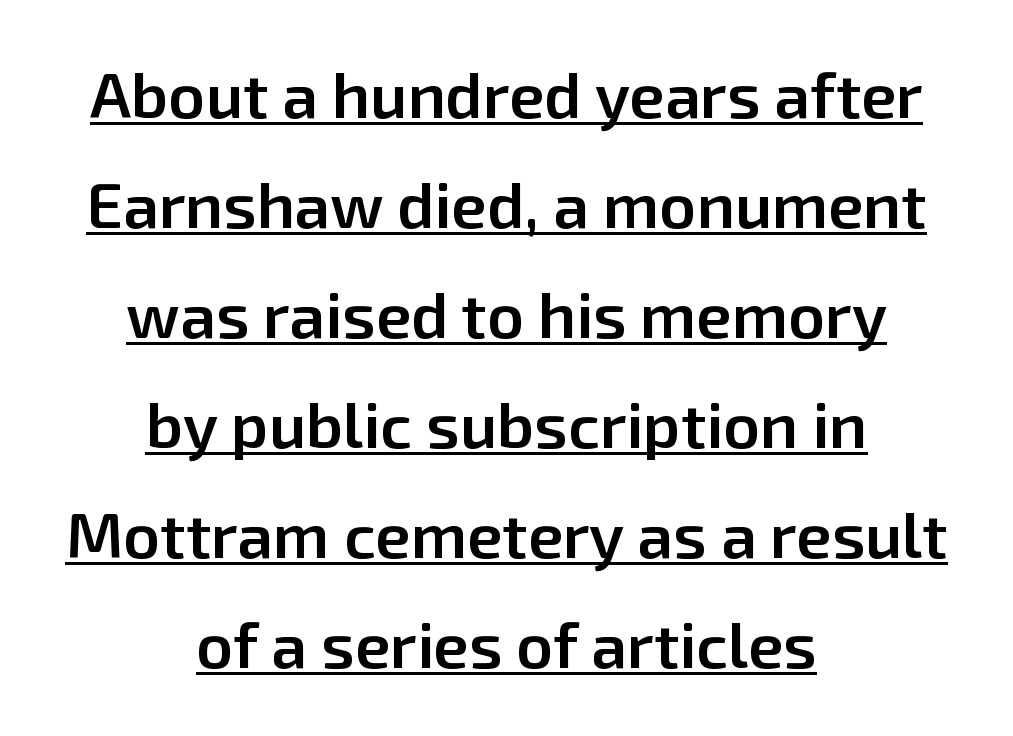
Between one letter and the next there's only the usual sliver of space. One-word summary of the alignment: center. Look at the bottom of the vertical strokes: they stop flat, with no serifs. This is the regular roman posture of the typeface. Is the type bold? Partly — it's a semibold, heavier than regular but not fully bold. Notice how a bar underscores the lettering throughout.
